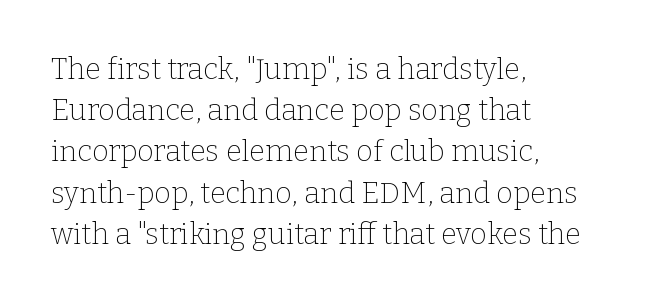
The image shows 29 px thin serif type, upright; set left-aligned, normal line spacing (1.42x), normal letter spacing, not underlined; low stroke contrast and a medium x-height.
